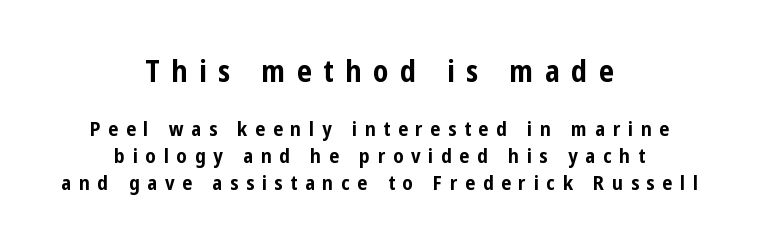
{"serif": "no", "italic": "no", "bold": "yes", "weight": "bold", "width": "condensed", "stroke_contrast": "low", "x_height": "medium", "monospaced": "no", "underline": "no", "align": "center", "line_spacing": "normal", "line_spacing_ratio": 1.36, "letter_spacing": "wide", "letter_spacing_em": 0.38, "larger_block": "first", "size_ratio": 1.5, "glyph_px": 30}
